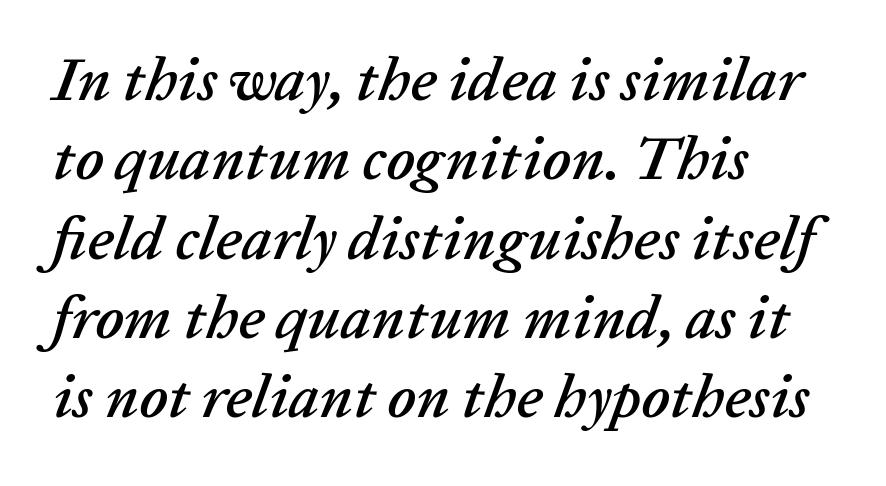
The image shows 61 px text type, italic (leaning right); set left-aligned, normal line spacing (1.3x), normal letter spacing, not underlined; low stroke contrast and a medium x-height.
